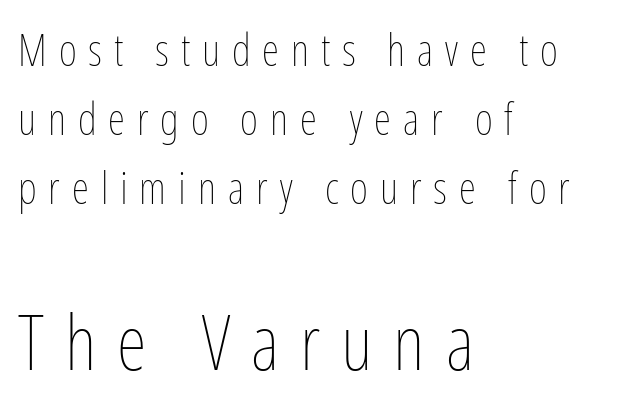
The letters advance in unequal steps, a hallmark of proportional type. Larger block? The one below; the one above is distinctly smaller. The gaps between neighbouring characters are conspicuously large. Posture: upright roman. Only glyphs here, with clear space below each row. Is the stroke heavy? The answer is a plain regular-or-lighter.
